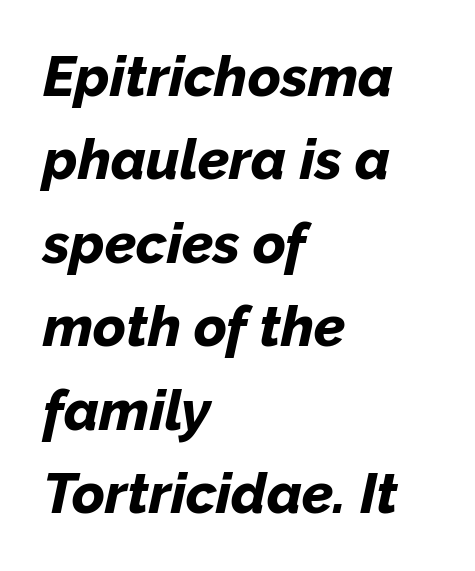
Horizontal alignment here is leftward, the default for most running prose. Think of a printed novel: that variable character pitch is what you see here. Its strokes are broad and dark, the hallmark of bold type. Nobody drew a line under any word here.
